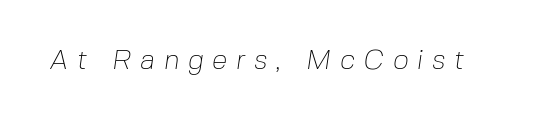
The image shows 28 px thin sans-serif type; set unusually wide letter spacing (+0.3 em), not underlined; low stroke contrast and a medium x-height.
